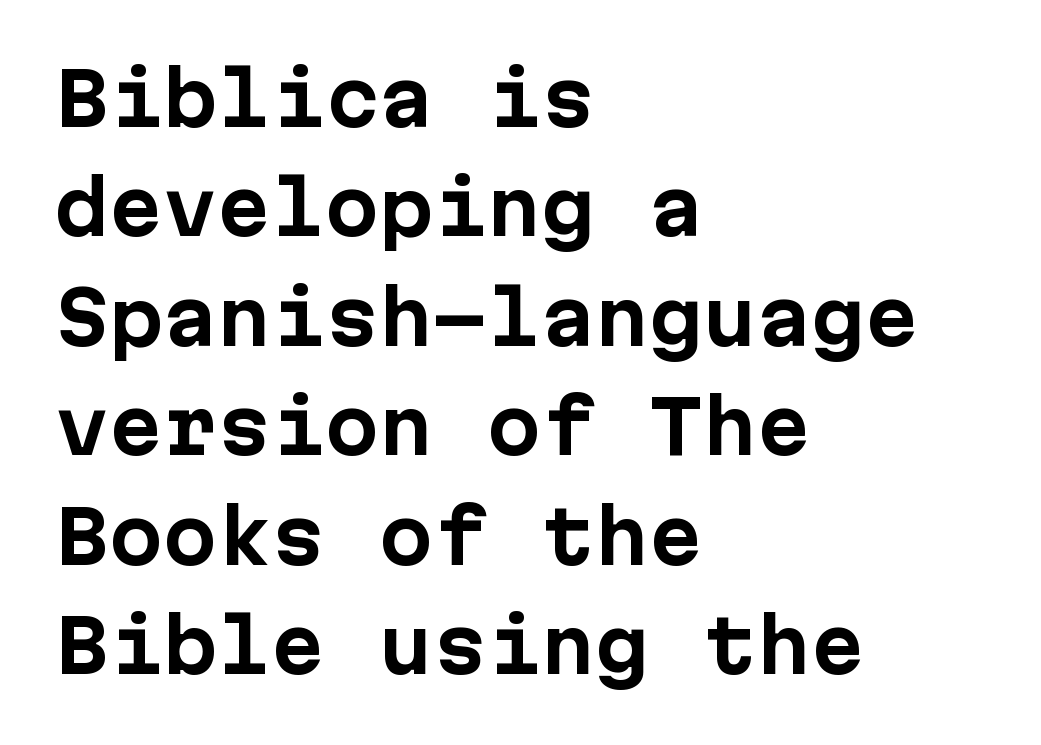
The image shows 72 px bold sans-serif type, upright; set left-aligned, normal line spacing (1.52x), normal letter spacing, not underlined; low stroke contrast and a medium x-height.
